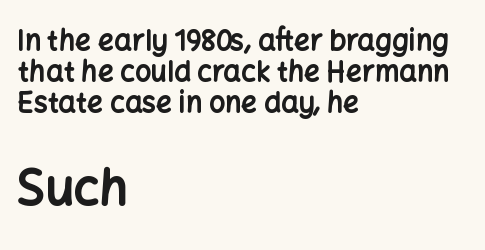
{"serif": "no", "italic": "no", "bold": "yes", "weight": "bold", "width": "normal", "stroke_contrast": "low", "x_height": "medium", "monospaced": "no", "underline": "no", "align": "left", "line_spacing": "tight", "line_spacing_ratio": 1.1, "letter_spacing": "normal", "letter_spacing_em": 0.0, "larger_block": "second", "size_ratio": 1.75, "glyph_px": 49}
